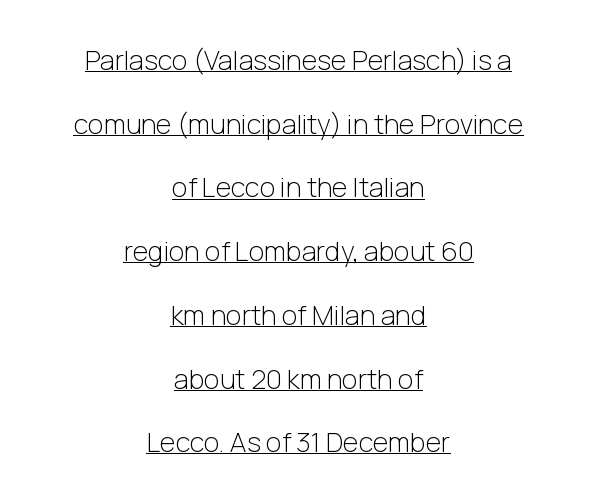
Q: Is the text bold? A: No.
Q: Is the text italic (slanted)? A: No, it is upright.
Q: Is the text underlined? A: Yes.
Q: How is the paragraph aligned? A: Centered.
Q: Is the spacing between letters normal or unusually wide? A: Normal.
Q: Is the spacing between lines tight, normal or loose? A: Loose.
